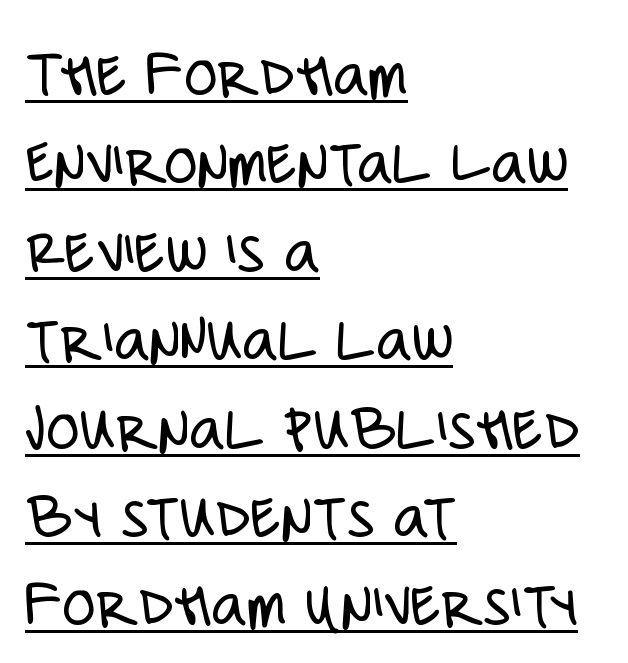
The image shows 68 px light, condensed sans-serif type, upright; set left-aligned, normal line spacing (1.3x), normal letter spacing, underlined; low stroke contrast and a large x-height.
